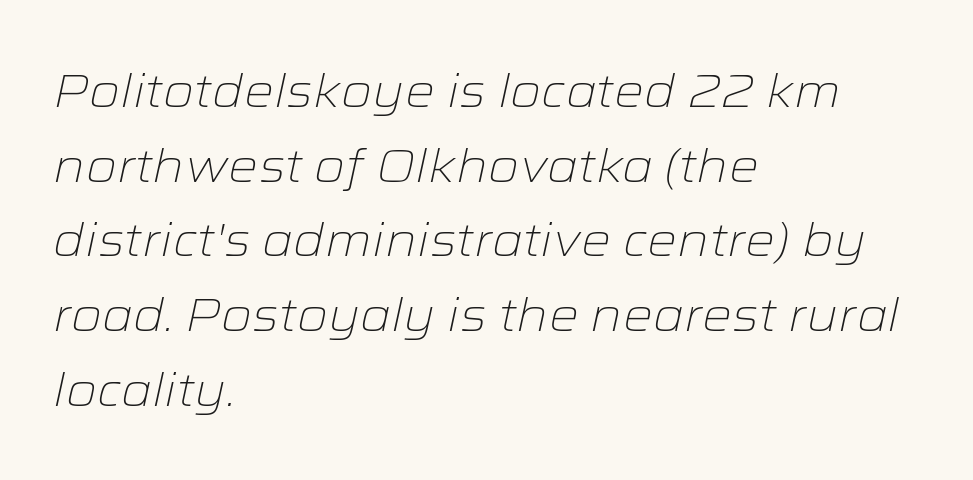
A normal amount of white space separates one row of letters from the next. Slant detected: the letters are inclined. The letters advance in unequal steps, a hallmark of proportional type. Descender tails drop into unmarked territory. The horizontal fit of the characters is conventional and even.
